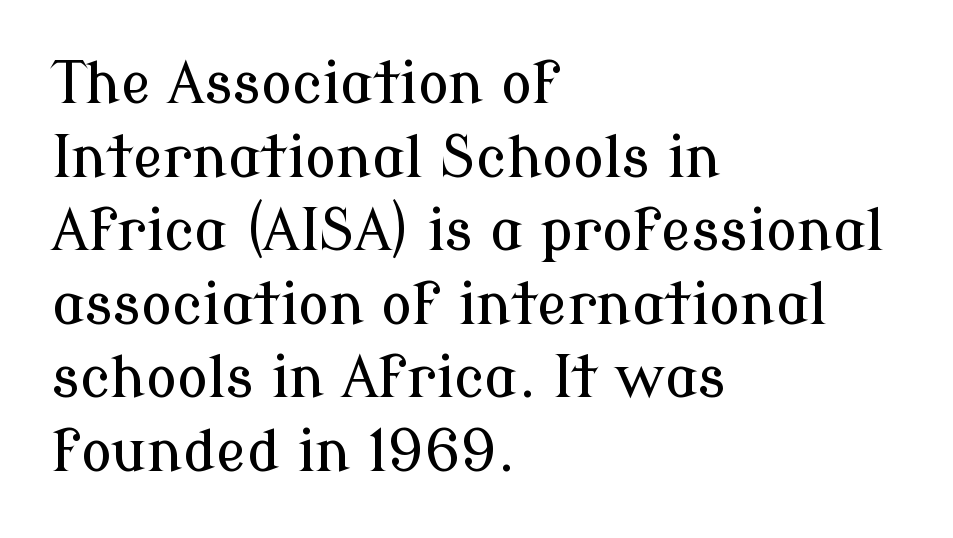
{"serif": "yes", "italic": "no", "width": "normal", "stroke_contrast": "low", "x_height": "medium", "monospaced": "no", "underline": "no", "align": "left", "line_spacing": "normal", "line_spacing_ratio": 1.29, "letter_spacing": "normal", "letter_spacing_em": 0.0, "glyph_px": 57}
